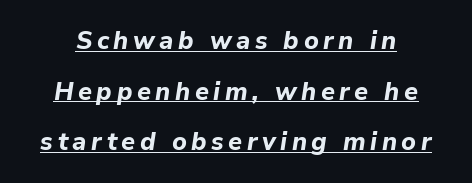
The image shows 25 px bold type, italic (leaning right); set loose line spacing (2.03x), underlined.
